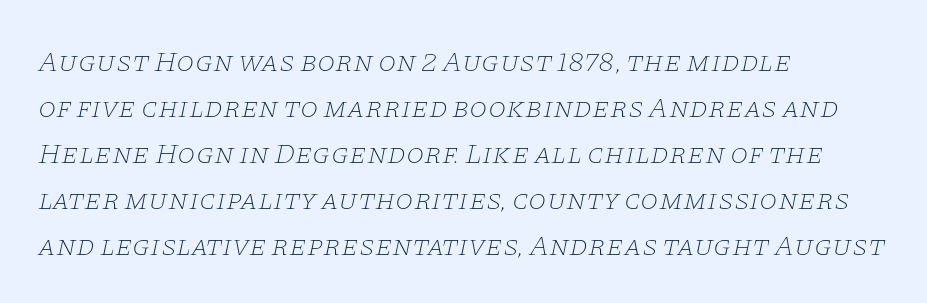
The image shows 29 px thin, wide serif type, italic (leaning right); set left-aligned, normal line spacing (1.59x), normal letter spacing, not underlined; low stroke contrast and a large x-height.
